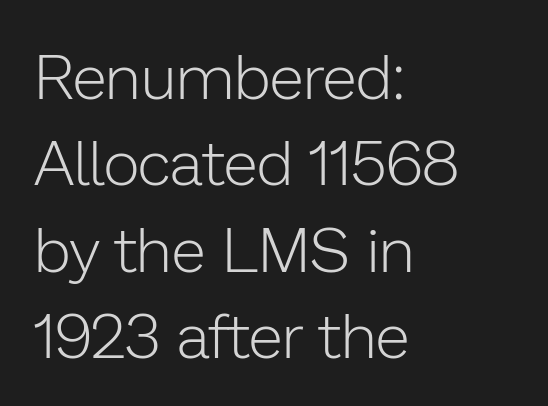
The image shows 63 px light sans-serif type, upright; set left-aligned, normal line spacing (1.37x), normal letter spacing, not underlined; low stroke contrast and a medium x-height.
